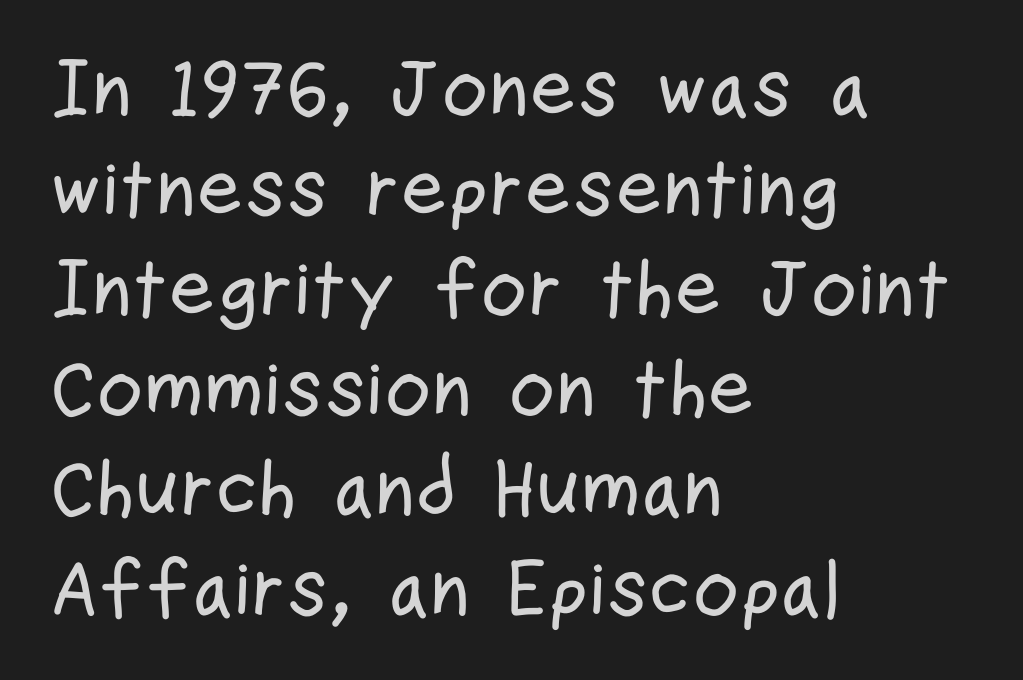
Q: Is the text italic (slanted)? A: No, it is upright.
Q: Is the typeface a serif or a sans-serif typeface? A: Sans-serif.
Q: Is the text underlined? A: No.
Q: How is the paragraph aligned? A: Left-aligned.
Q: Is the spacing between letters normal or unusually wide? A: Normal.
Q: Is the spacing between lines tight, normal or loose? A: Normal.
Q: Width (condensed, normal, or wide)? A: Condensed.
Q: Stroke contrast? A: Low.
Q: x-height? A: Medium.
Q: Monospaced? A: No.
